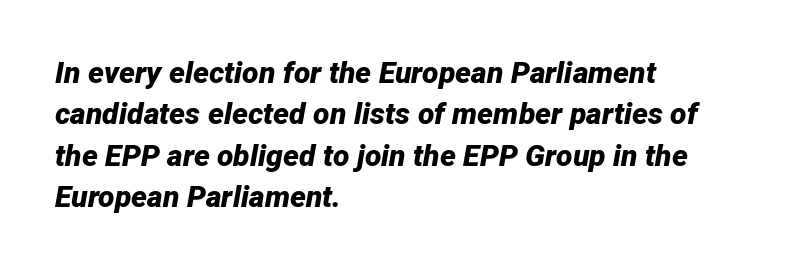
Typesetter's note: full bold, strokes at maximum text heaviness. Each new line begins a customary step beneath the previous one. A typesetter would mark this as italic. Honestly, the letter spacing is just normal — you wouldn't notice it. The lines in this sample share a left origin and differ only in where they stop.
